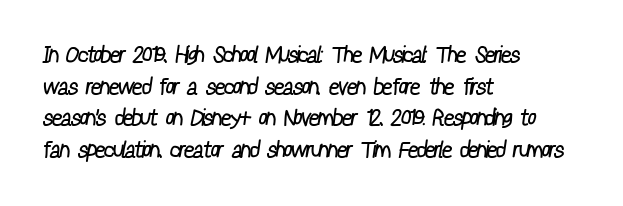
The image shows 23 px text type; set left-aligned, normal line spacing (1.38x), normal letter spacing, not underlined.
